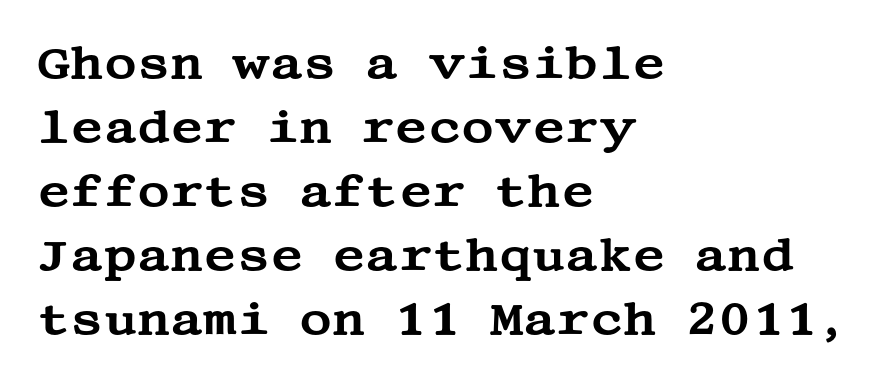
Where is the straight margin? On the left. Interline gaps are of average width in this sample. The rendering shows small feet on the letterforms — a serif design. The lettering holds an erect, upright posture throughout. No word sits above an underline.
